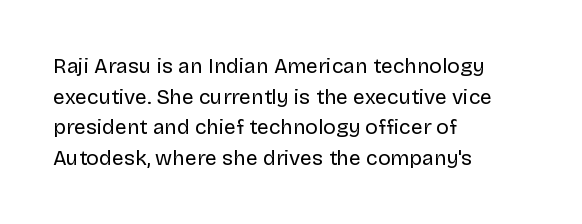
The strip under each line holds only bare page. The lines in this sample share a left origin and differ only in where they stop. The block of text has a typical density, with ordinary space between rows. A typesetter would call this zero additional tracking. Each stroke keeps to a modest, everyday thickness or less. Style check: upright.
